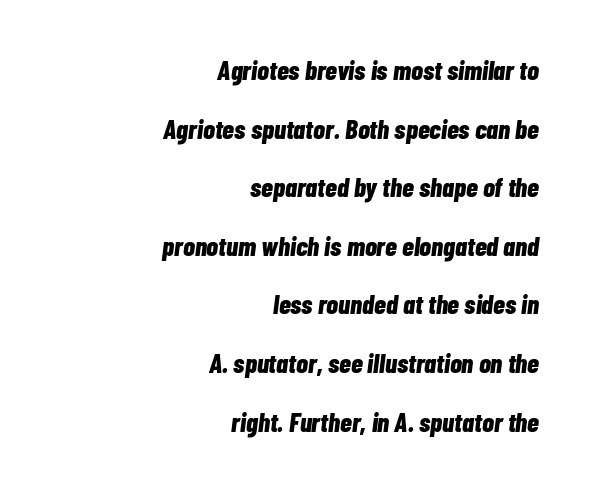
The image shows 27 px bold type, italic (leaning right); set right-aligned, loose line spacing (2.17x), normal letter spacing, not underlined.
